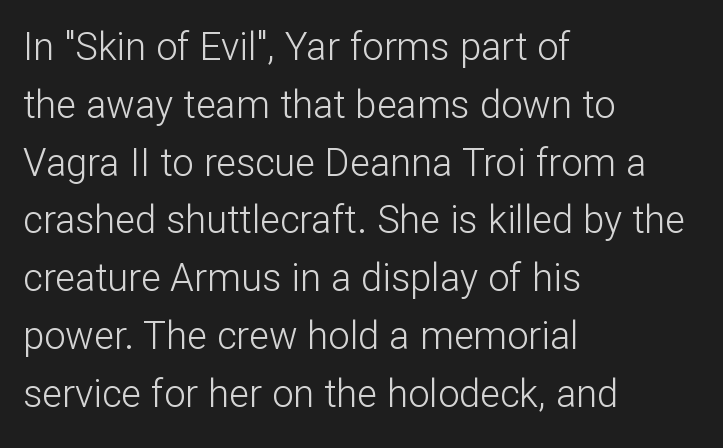
{"serif": "no", "italic": "no", "bold": "no", "weight": "light", "width": "normal", "stroke_contrast": "low", "x_height": "medium", "monospaced": "no", "underline": "no", "align": "left", "line_spacing": "normal", "line_spacing_ratio": 1.52, "letter_spacing": "normal", "letter_spacing_em": 0.0, "glyph_px": 38}
